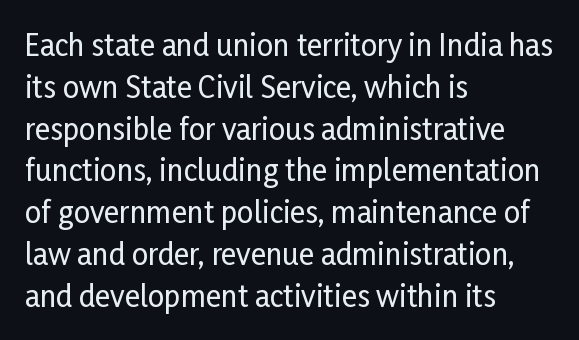
The baseline area is clear. One glance says typical: line gaps are just what's usual. Italic? Not at all — the glyphs are vertical. No feet cap the strokes, marking this as sans-serif type. The tracking reads as untouched default to a designer's eye. All the whitespace from short lines collects on the right.
